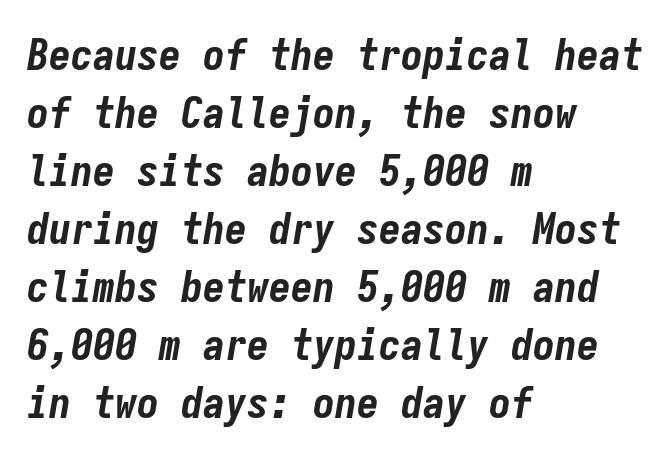
{"italic": "yes", "lean": "right", "slant_degrees": 9, "bold": "yes", "weight": "bold", "width": "condensed", "stroke_contrast": "low", "x_height": "medium", "monospaced": "yes", "underline": "no", "align": "left", "line_spacing": "normal", "line_spacing_ratio": 1.32, "letter_spacing": "normal", "letter_spacing_em": 0.0, "glyph_px": 44}
